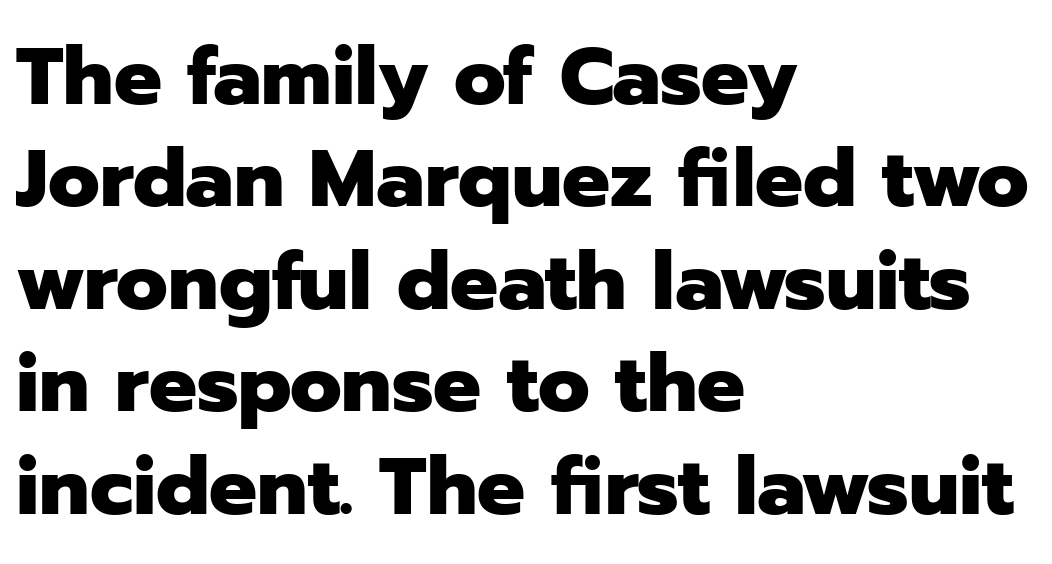
The image shows 80 px heavy sans-serif type, upright; set left-aligned, normal line spacing (1.28x), normal letter spacing, not underlined; low stroke contrast and a medium x-height.
